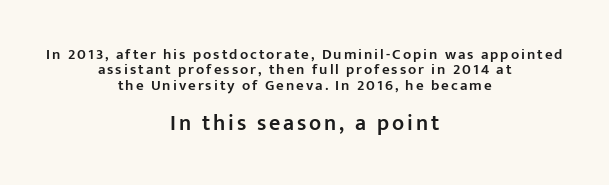
Layout note: lines centered. No italicization has been applied; the sample stays upright. A clean baseline with only descenders dipping below it. Firm but not heavy-handed strokes: this text is semibold. Closely set lines give the paragraph a compact silhouette. The emphasis by scale lands on block number two, below.
